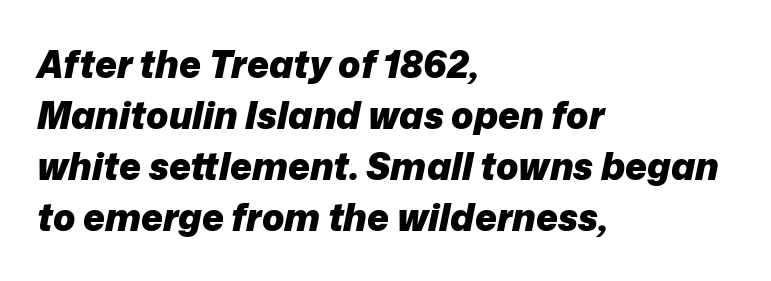
{"italic": "yes", "lean": "right", "slant_degrees": 12, "bold": "yes", "weight": "heavy", "width": "normal", "stroke_contrast": "low", "x_height": "medium", "monospaced": "no", "underline": "no", "align": "left", "line_spacing": "normal", "line_spacing_ratio": 1.38, "letter_spacing": "normal", "letter_spacing_em": 0.0, "glyph_px": 37}
